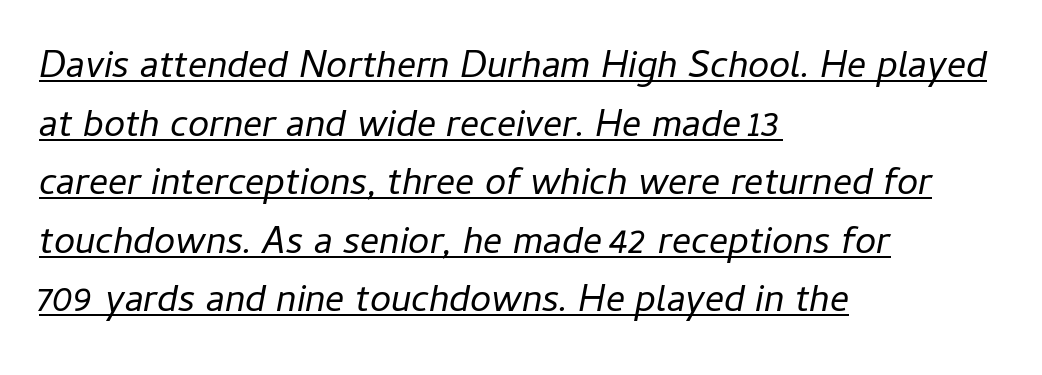
The image shows 38 px regular-weight type, italic (leaning right); set left-aligned, normal line spacing (1.54x), normal letter spacing, underlined; low stroke contrast and a medium x-height.
